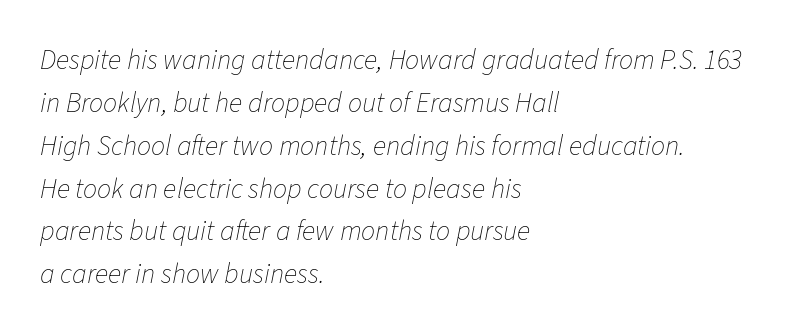
The image shows 28 px thin type, italic (leaning right); set left-aligned, normal line spacing (1.53x), normal letter spacing, not underlined; low stroke contrast and a medium x-height.
